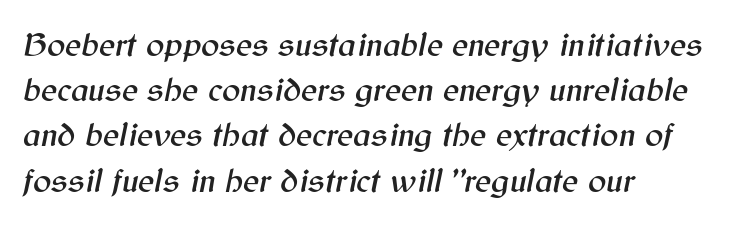
Q: Is the text italic (slanted)? A: Yes, it leans right by about 12 degrees.
Q: Is the text underlined? A: No.
Q: How is the paragraph aligned? A: Left-aligned.
Q: Is the spacing between letters normal or unusually wide? A: Normal.
Q: Is the spacing between lines tight, normal or loose? A: Normal.
Q: Width (condensed, normal, or wide)? A: Normal.
Q: Stroke contrast? A: Medium.
Q: x-height? A: Medium.
Q: Monospaced? A: No.
